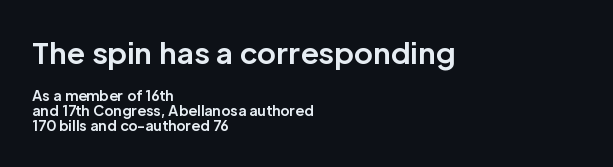
{"serif": "no", "italic": "no", "bold": "yes", "weight": "bold", "width": "normal", "stroke_contrast": "low", "x_height": "medium", "monospaced": "no", "underline": "no", "align": "left", "line_spacing": "tight", "line_spacing_ratio": 1.06, "letter_spacing": "normal", "letter_spacing_em": 0.0, "larger_block": "first", "size_ratio": 2.07, "glyph_px": 29}
